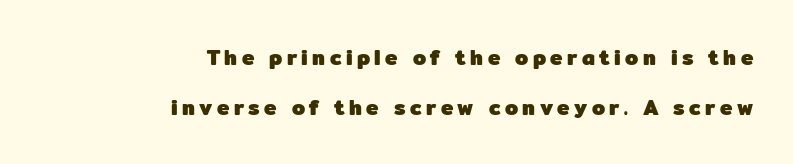
The image shows 21 px bold type, upright; set right-aligned, loose line spacing (2.36x), unusually wide letter spacing (+0.21 em), not underlined.
